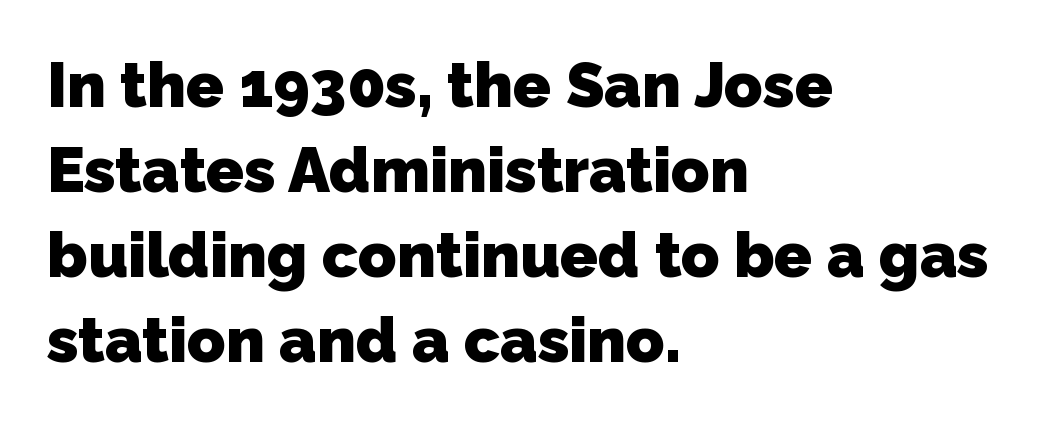
{"serif": "no", "bold": "yes", "weight": "heavy", "width": "normal", "stroke_contrast": "low", "x_height": "medium", "monospaced": "no", "underline": "no", "align": "left", "line_spacing": "normal", "line_spacing_ratio": 1.35, "letter_spacing": "normal", "letter_spacing_em": 0.0, "glyph_px": 63}
